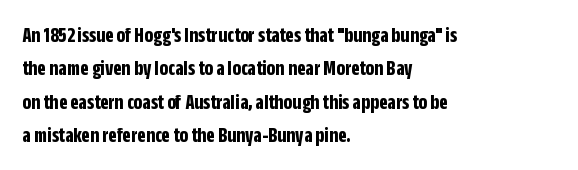
{"italic": "no", "bold": "yes", "underline": "no", "align": "left", "line_spacing": "normal", "line_spacing_ratio": 1.52, "letter_spacing": "normal", "letter_spacing_em": 0.0, "glyph_px": 22}
